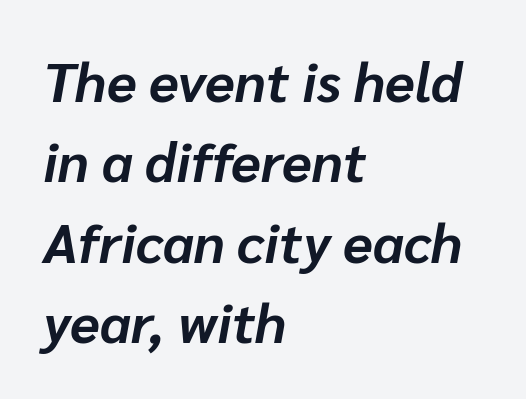
Q: Is the text bold? A: Yes.
Q: Is the text italic (slanted)? A: Yes, it leans right by about 10 degrees.
Q: Is the text underlined? A: No.
Q: How is the paragraph aligned? A: Left-aligned.
Q: Is the spacing between letters normal or unusually wide? A: Normal.
Q: Is the spacing between lines tight, normal or loose? A: Normal.
Q: Width (condensed, normal, or wide)? A: Normal.
Q: Stroke contrast? A: Low.
Q: x-height? A: Medium.
Q: Monospaced? A: No.
